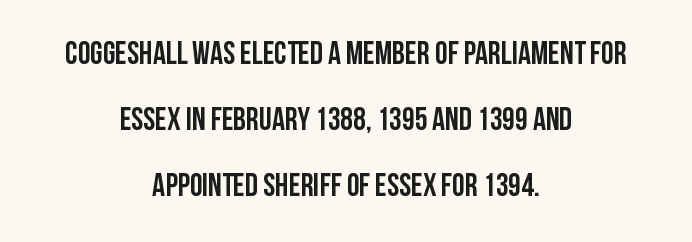
{"serif": "no", "italic": "no", "width": "condensed", "stroke_contrast": "low", "x_height": "large", "monospaced": "no", "underline": "no", "align": "center", "line_spacing": "loose", "line_spacing_ratio": 2.07, "letter_spacing": "normal", "letter_spacing_em": 0.0, "glyph_px": 32}
